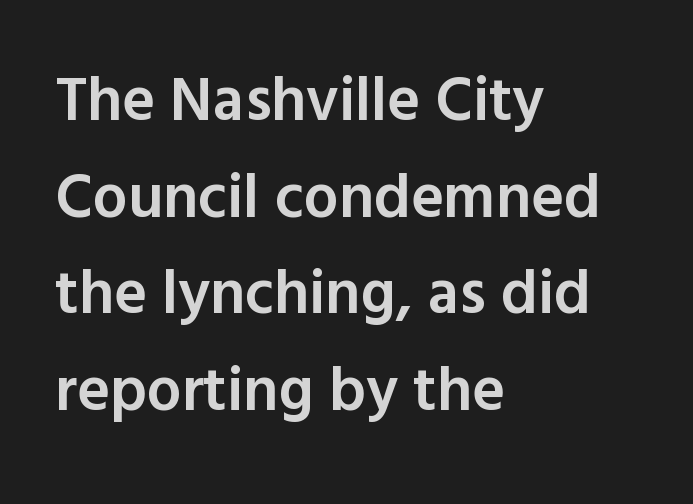
The face used here is a sans, in the tradition of grotesques and geometrics. The rows are spaced the way most documents space them. Clear beneath every line of the passage. Character widths vary here, with narrow letters taking less room than wide ones. The characters look somewhat weighty, a semibold short of true bold. Default kerning and tracking; the words read as compact shapes.
